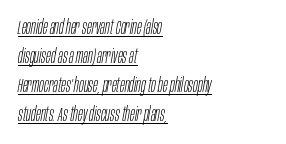
{"italic": "yes", "lean": "right", "slant_degrees": 10, "bold": "no", "underline": "yes", "align": "left", "line_spacing": "normal", "line_spacing_ratio": 1.45, "letter_spacing": "normal", "letter_spacing_em": 0.0, "glyph_px": 20}
